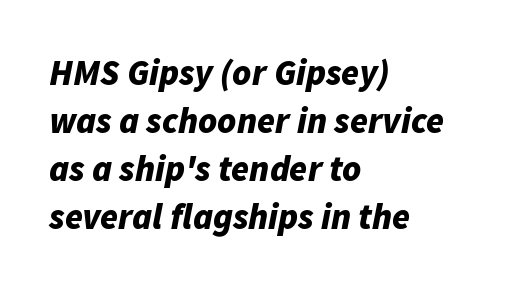
Q: Is the text bold? A: Yes.
Q: Is the text italic (slanted)? A: Yes, it leans right by about 11 degrees.
Q: Is the text underlined? A: No.
Q: How is the paragraph aligned? A: Left-aligned.
Q: Is the spacing between letters normal or unusually wide? A: Normal.
Q: Is the spacing between lines tight, normal or loose? A: Normal.
Q: Width (condensed, normal, or wide)? A: Normal.
Q: Stroke contrast? A: Low.
Q: x-height? A: Medium.
Q: Monospaced? A: No.
